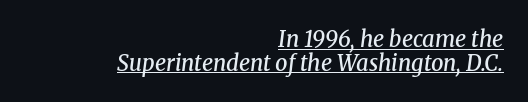
Q: Is the text bold? A: Semi-bold.
Q: Is the text italic (slanted)? A: Yes, it leans right by about 8 degrees.
Q: Is the text underlined? A: Yes.
Q: How is the paragraph aligned? A: Right-aligned.
Q: Is the spacing between letters normal or unusually wide? A: Normal.
Q: Is the spacing between lines tight, normal or loose? A: Tight.
